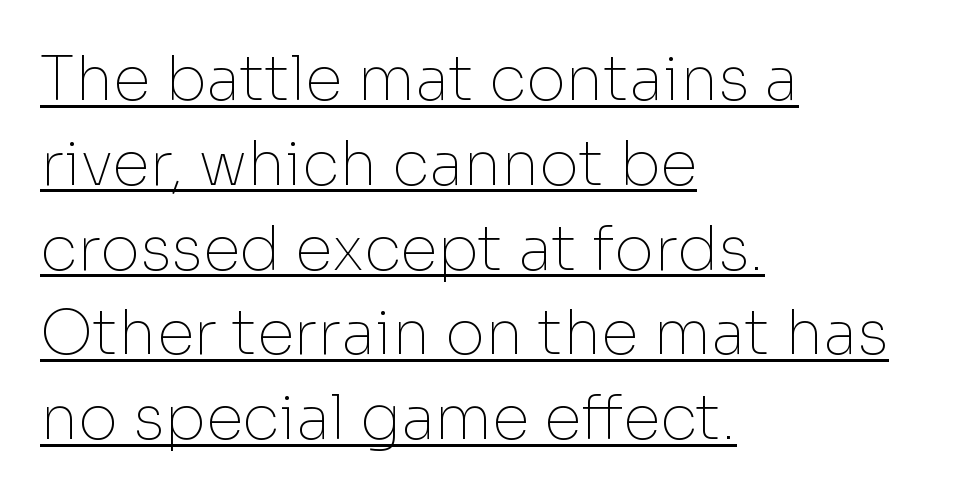
Q: Is the text bold? A: No.
Q: Is the text italic (slanted)? A: No, it is upright.
Q: Is the typeface a serif or a sans-serif typeface? A: Sans-serif.
Q: Is the text underlined? A: Yes.
Q: How is the paragraph aligned? A: Left-aligned.
Q: Is the spacing between letters normal or unusually wide? A: Normal.
Q: Is the spacing between lines tight, normal or loose? A: Normal.
Q: Width (condensed, normal, or wide)? A: Normal.
Q: Stroke contrast? A: Low.
Q: x-height? A: Medium.
Q: Monospaced? A: No.
